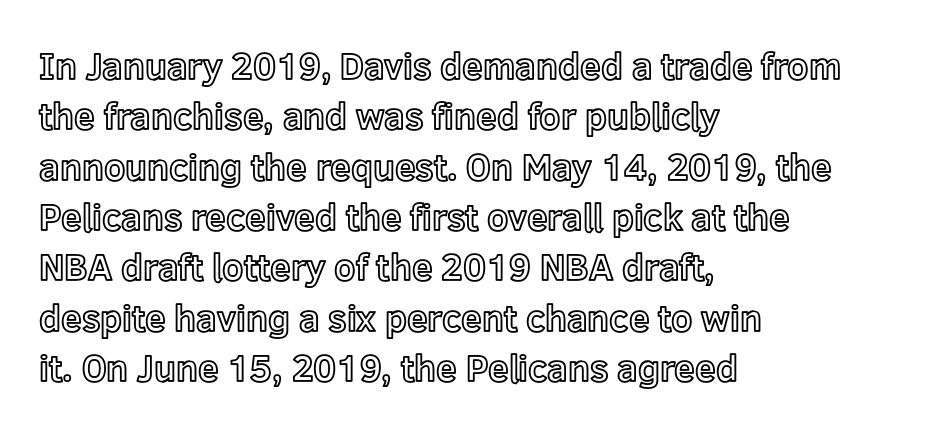
Decoration check: the copy has no underline. Alignment: flush left. Note the varied advance widths — an 'i' is clearly narrower than an 'm'. The rendering keeps characters at their native spacing. Posture: vertical. Is there much room between lines? A standard amount, neither cramped nor airy.
